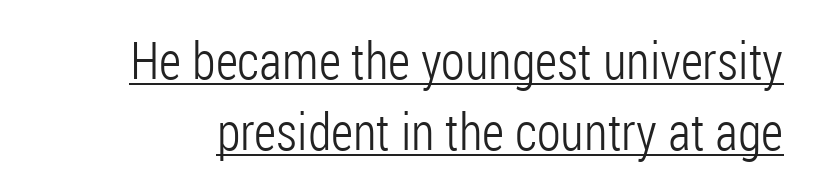
Honestly, the letter spacing is just normal — you wouldn't notice it. Whoever set this chose a conventional vertical rhythm. The font family rendered here belongs to the sans-serif group. The passage shown is typed in a proportional face where columns would drift. Beneath each row of characters lies a ruled line. This is roman type, the default non-slanted kind.
